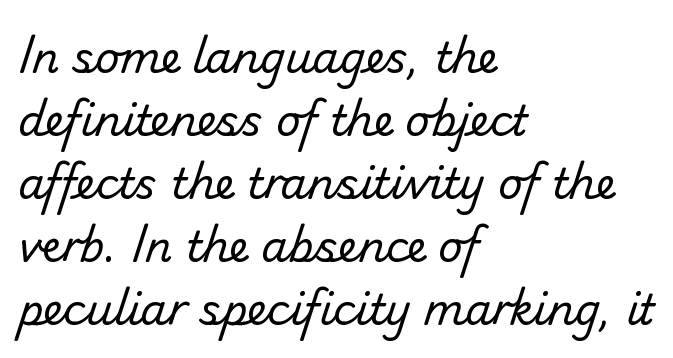
Q: Is the text bold? A: No.
Q: Is the typeface a serif or a sans-serif typeface? A: Sans-serif.
Q: Is the text underlined? A: No.
Q: How is the paragraph aligned? A: Left-aligned.
Q: Is the spacing between letters normal or unusually wide? A: Normal.
Q: Is the spacing between lines tight, normal or loose? A: Normal.
Q: Width (condensed, normal, or wide)? A: Normal.
Q: Stroke contrast? A: Low.
Q: x-height? A: Small.
Q: Monospaced? A: No.
